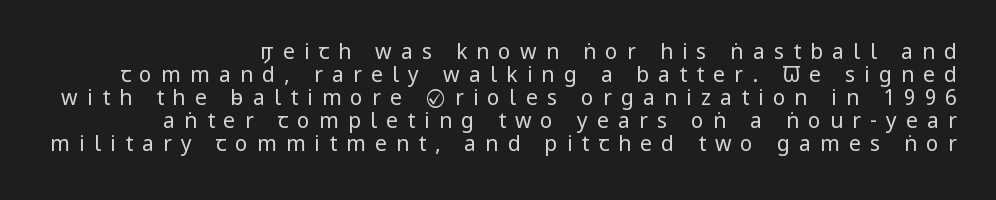
The image shows 21 px text type, upright; set right-aligned, tight line spacing (1.1x), unusually wide letter spacing (+0.44 em), not underlined.
